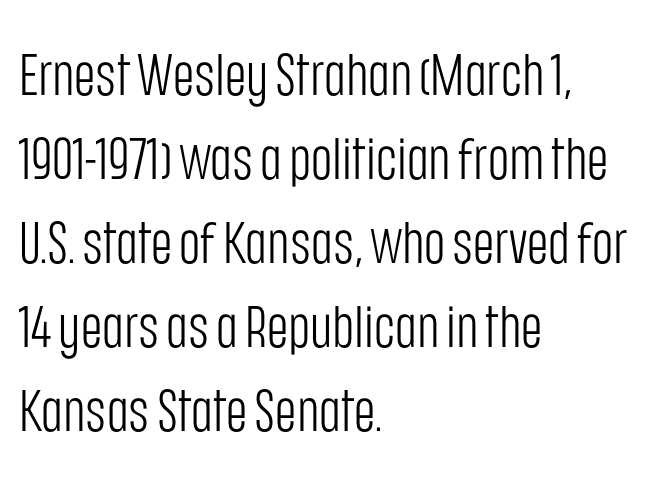
The image shows 58 px light, condensed sans-serif type, upright; set left-aligned, normal line spacing (1.45x), normal letter spacing, not underlined; low stroke contrast and a large x-height.
